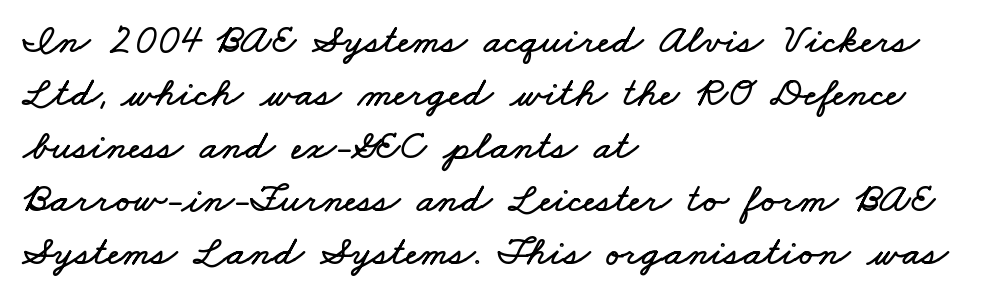
The image shows 42 px wide type; set left-aligned, normal line spacing (1.26x), normal letter spacing, not underlined; low stroke contrast and a small x-height.
